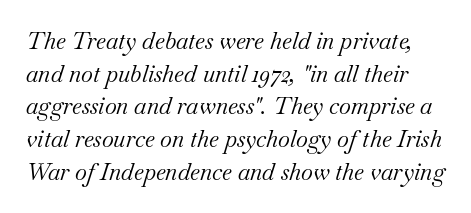
Q: Is the text bold? A: No.
Q: Is the text italic (slanted)? A: Yes, it leans right by about 18 degrees.
Q: Is the text underlined? A: No.
Q: Is the spacing between letters normal or unusually wide? A: Normal.
Q: Is the spacing between lines tight, normal or loose? A: Normal.
